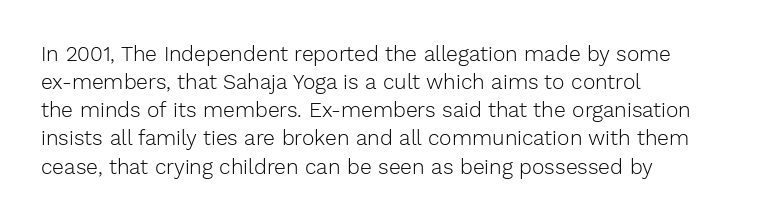
Visually the block forms a straight wall on the left and a jagged coastline on the right. Style check: upright. Bold? No — there's no thickening of the strokes. Notice how descenders clear the ascenders below comfortably — that's standard leading. Each word holds together tightly as a unit, with standard inter-letter gaps.
